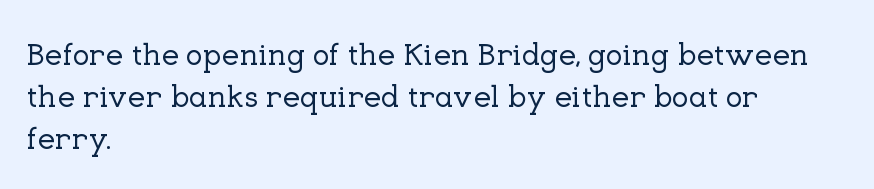
The image shows 31 px serif type, upright; set left-aligned, normal line spacing (1.35x), normal letter spacing, not underlined; low stroke contrast and a medium x-height.
